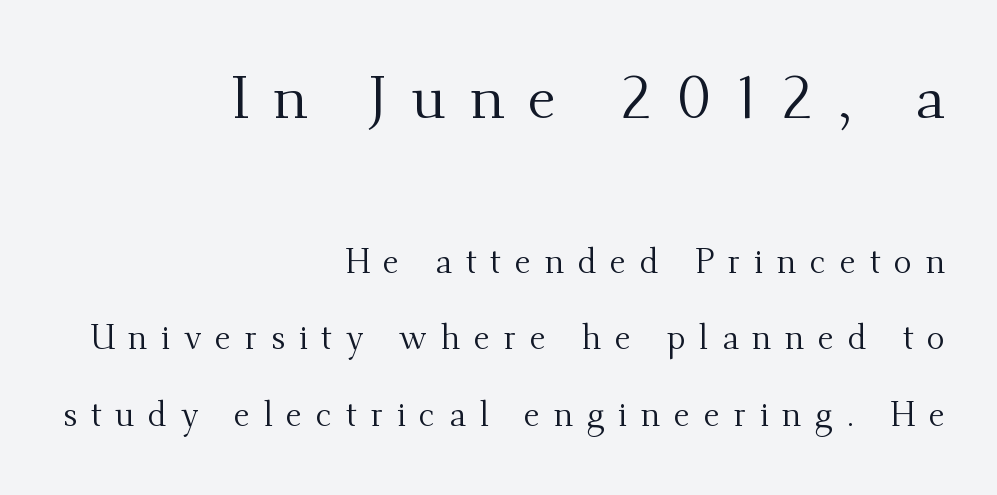
A typesetter would call this proportional, since set widths differ per character. The font's upright variant was chosen for this text. Type size steps down from the first block to the second. The font is comparable to plain body text, perhaps lighter. The words here are not underlined. This rendering uses right alignment, leaving the left contour irregular.
